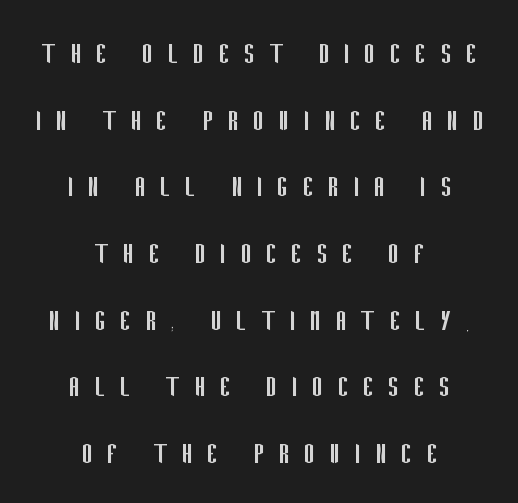
The image shows 34 px regular-weight, condensed sans-serif type, upright; set centered, loose line spacing (1.96x), unusually wide letter spacing (+0.41 em), not underlined; low stroke contrast and a large x-height.
